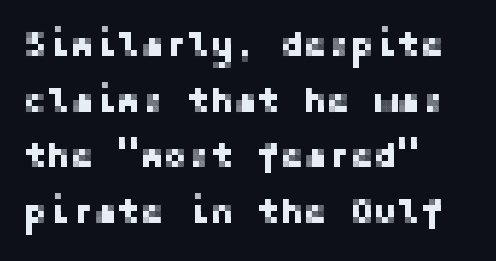
{"serif": "no", "italic": "no", "width": "normal", "stroke_contrast": "low", "x_height": "medium", "underline": "no", "align": "left", "line_spacing": "normal", "line_spacing_ratio": 1.59, "letter_spacing": "normal", "letter_spacing_em": 0.0, "glyph_px": 35}
